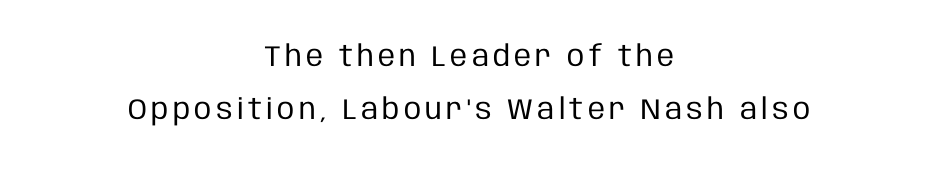
Q: Is the text bold? A: No.
Q: Is the text italic (slanted)? A: No, it is upright.
Q: Is the typeface a serif or a sans-serif typeface? A: Sans-serif.
Q: Is the text underlined? A: No.
Q: How is the paragraph aligned? A: Centered.
Q: Width (condensed, normal, or wide)? A: Condensed.
Q: Stroke contrast? A: Low.
Q: x-height? A: Large.
Q: Monospaced? A: No.
